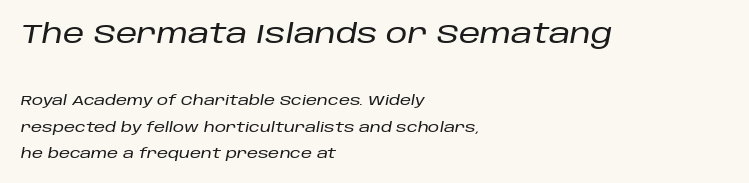
Q: Is the text italic (slanted)? A: Yes, it leans right by about 10 degrees.
Q: Is the text underlined? A: No.
Q: How is the paragraph aligned? A: Left-aligned.
Q: Is the spacing between letters normal or unusually wide? A: Normal.
Q: Which block of text is set in a larger size, the first (top) or the second (bottom)? A: The first (top) one.
